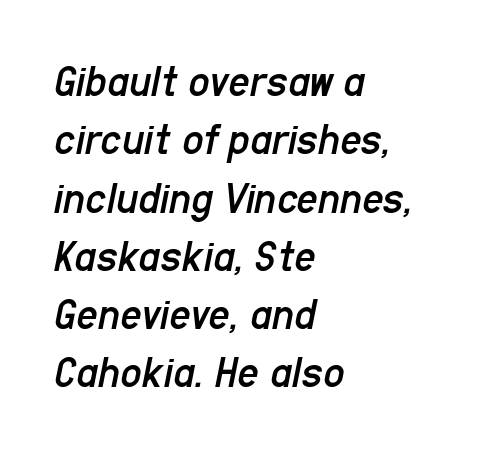
Slanted lettering throughout. Notice how the passage keeps a crisp vertical edge on the left only. There is no visible air inserted between adjacent glyphs. Type without underlining. Is the stroke heavy? The answer is a plain regular-or-lighter. The letters advance in unequal steps, a hallmark of proportional type.
